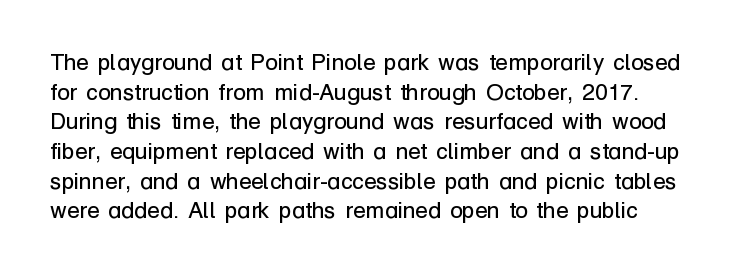
Q: Is the text bold? A: No.
Q: Is the text italic (slanted)? A: No, it is upright.
Q: Is the text underlined? A: No.
Q: Is the spacing between letters normal or unusually wide? A: Normal.
Q: Is the spacing between lines tight, normal or loose? A: Normal.
